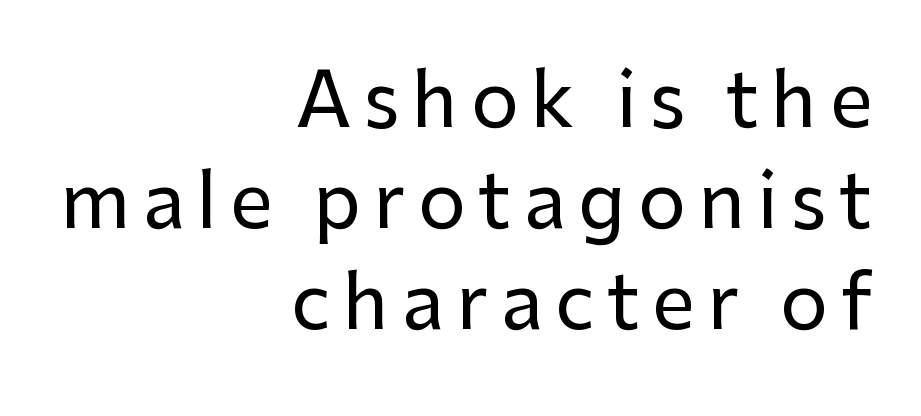
Compared with a flush-left layout, this one pins lines to the opposite, right side. Letterform terminals end flat and unadorned throughout the passage. The font's upright variant was chosen for this text. The passage shown is typed in a proportional face where columns would drift. Baseline-to-baseline distance is the conventional proportion of letter height.
